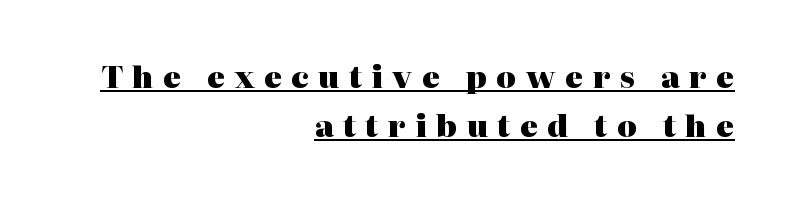
Q: Is the text bold? A: Yes.
Q: Is the text italic (slanted)? A: No, it is upright.
Q: Is the typeface a serif or a sans-serif typeface? A: Serif.
Q: Is the text underlined? A: Yes.
Q: How is the paragraph aligned? A: Right-aligned.
Q: Is the spacing between letters normal or unusually wide? A: Unusually wide.
Q: Is the spacing between lines tight, normal or loose? A: Normal.
Q: Width (condensed, normal, or wide)? A: Normal.
Q: Stroke contrast? A: High.
Q: x-height? A: Medium.
Q: Monospaced? A: No.
